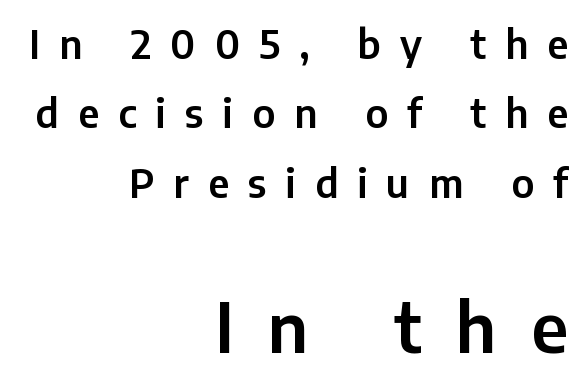
Descenders hang freely into open space. The paragraph shown leans on its right margin. The rendering uses natural spacing where letterforms have individual widths. When letters stand straight like this, we call the style roman or upright. If you squint, the bottom block still reads clearly — it's the larger of the two. Type style note: lacks serifs.
